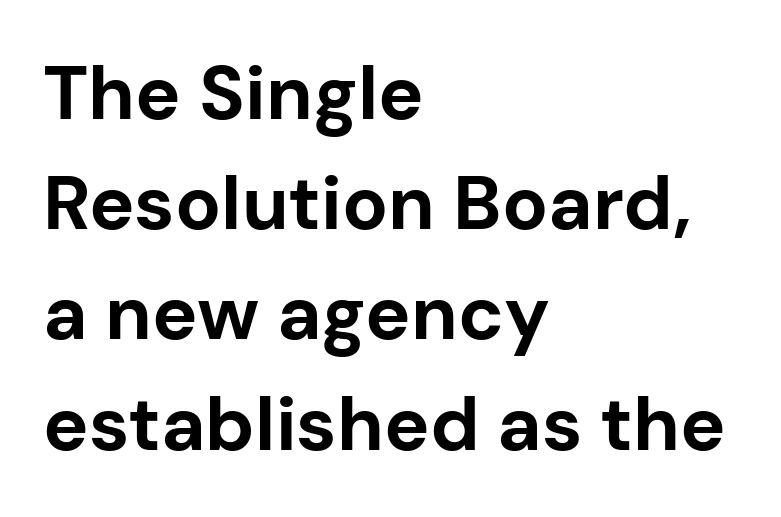
The image shows 76 px bold sans-serif type, upright; set left-aligned, normal line spacing (1.45x), normal letter spacing, not underlined; low stroke contrast and a medium x-height.
